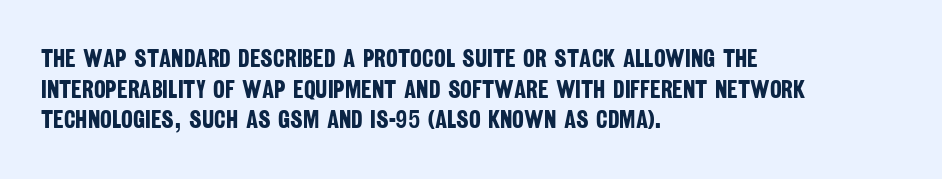
The image shows 25 px bold type; set left-aligned, line spacing 1.23x, normal letter spacing, not underlined.
